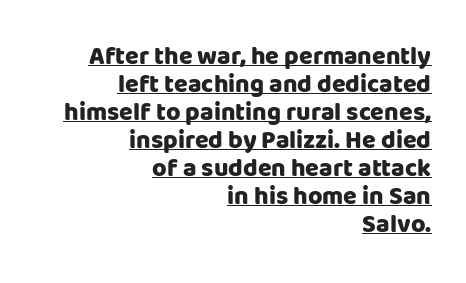
The image shows 25 px bold type, upright; set right-aligned, tight line spacing (1.12x), normal letter spacing, underlined.
